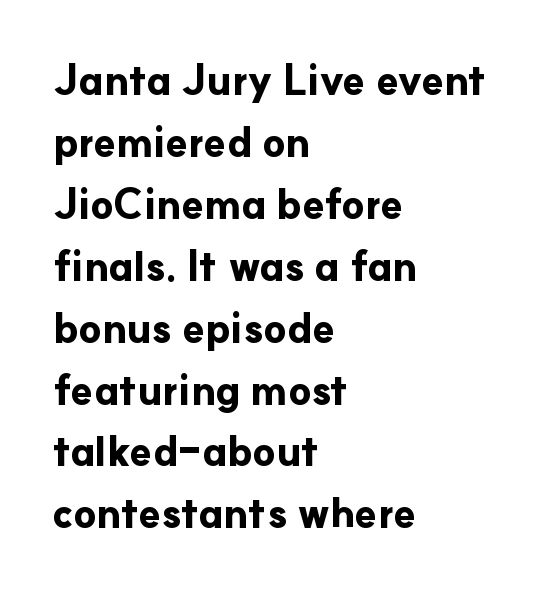
Q: Is the text bold? A: Yes.
Q: Is the text italic (slanted)? A: No, it is upright.
Q: Is the typeface a serif or a sans-serif typeface? A: Sans-serif.
Q: Is the text underlined? A: No.
Q: How is the paragraph aligned? A: Left-aligned.
Q: Is the spacing between letters normal or unusually wide? A: Normal.
Q: Is the spacing between lines tight, normal or loose? A: Normal.
Q: Width (condensed, normal, or wide)? A: Normal.
Q: Stroke contrast? A: Low.
Q: x-height? A: Small.
Q: Monospaced? A: No.
